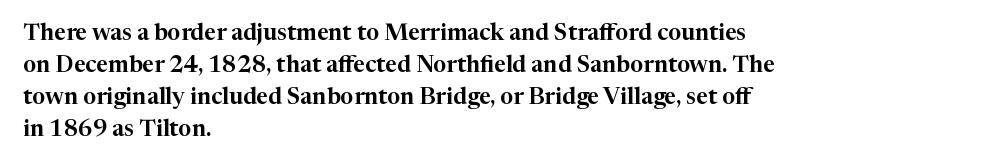
The image shows 23 px text type, upright; set left-aligned, normal line spacing (1.39x), normal letter spacing, not underlined.
